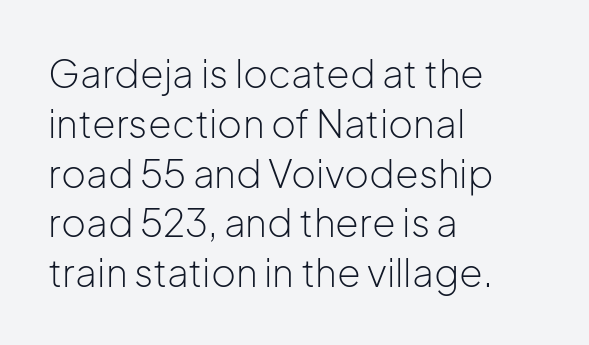
The image shows 38 px light sans-serif type, upright; set left-aligned, normal line spacing (1.31x), normal letter spacing, not underlined; low stroke contrast and a medium x-height.
